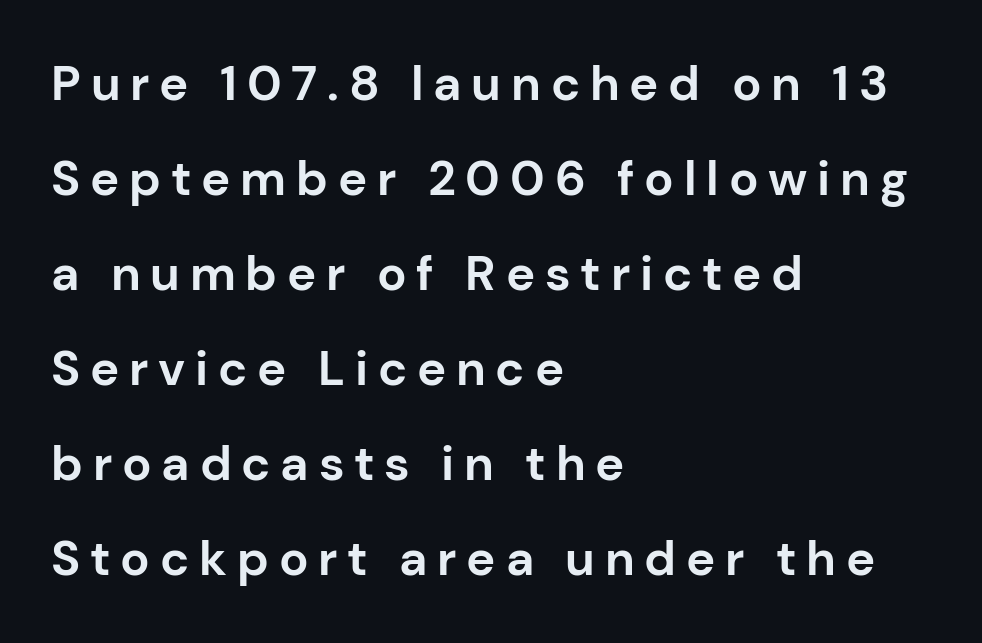
A sans-serif font was chosen for this passage. You could not count columns in this text — the font is proportionally spaced. One-word summary of the alignment: left. The gap between lines stays unmarked. Compared with typical body copy, the letter spacing here is much looser.
